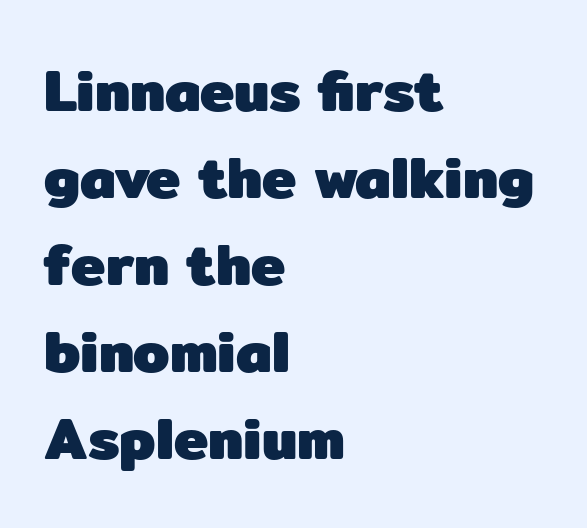
Q: Is the text bold? A: Yes.
Q: Is the text italic (slanted)? A: No, it is upright.
Q: Is the typeface a serif or a sans-serif typeface? A: Sans-serif.
Q: Is the text underlined? A: No.
Q: How is the paragraph aligned? A: Left-aligned.
Q: Is the spacing between letters normal or unusually wide? A: Normal.
Q: Is the spacing between lines tight, normal or loose? A: Normal.
Q: Width (condensed, normal, or wide)? A: Normal.
Q: Stroke contrast? A: Low.
Q: x-height? A: Medium.
Q: Monospaced? A: No.
